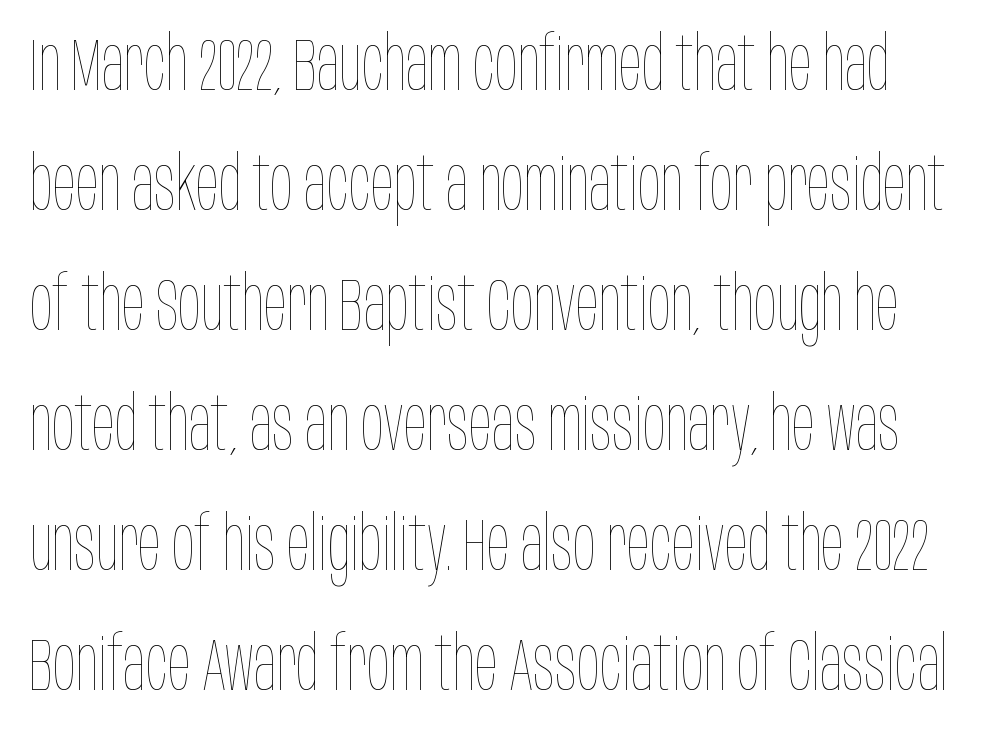
The font sits on the lighter half of the weight spectrum, regular included. Characters follow at the spacing the type designer built in. This sample has the flowing, uneven cadence of proportional lettering. The lines sit at an ordinary, default distance from one another. Posture: straight, roman, zero tilt.
